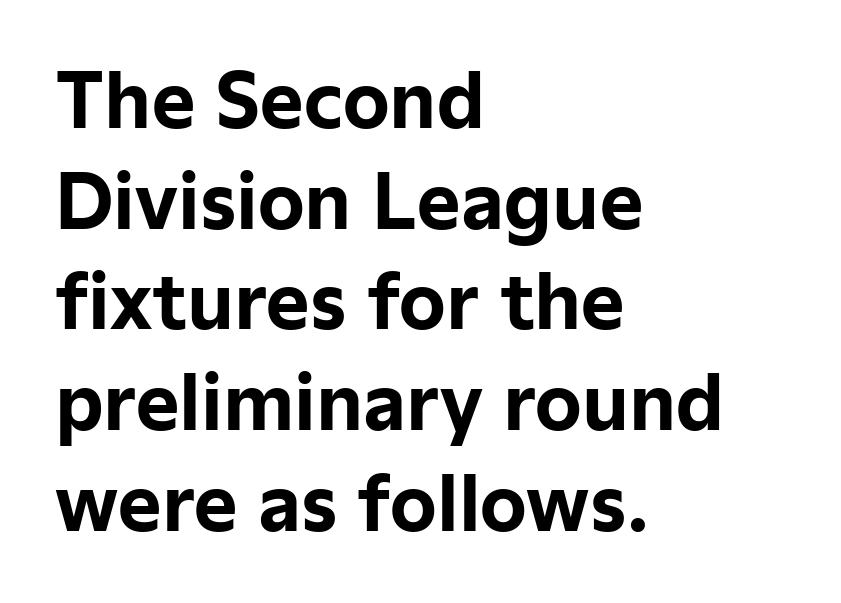
The rendering shows plain stroke endings on the letterforms — a sans-serif design. Teacher's note: observe the even left margin — that is flush-left alignment. These lines were composed using upright roman letters. The gap between lines stays unmarked.
